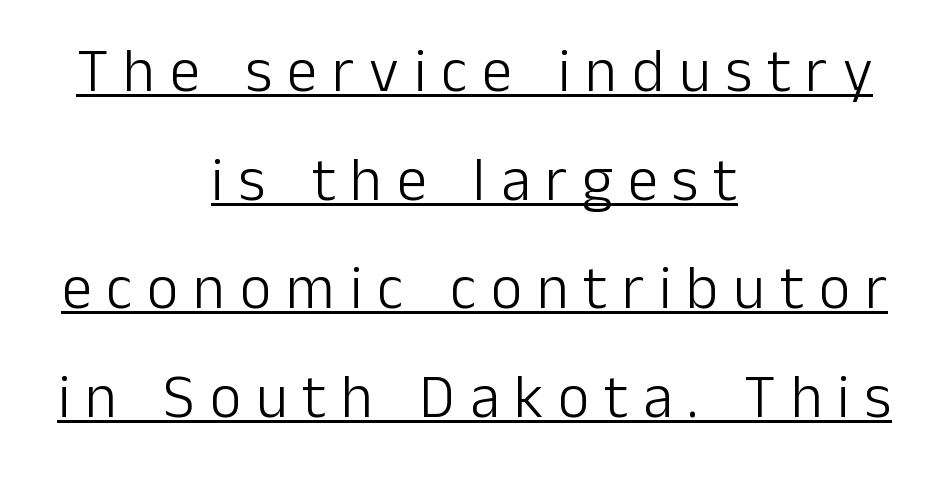
Q: Is the text bold? A: No.
Q: Is the text italic (slanted)? A: No, it is upright.
Q: Is the typeface a serif or a sans-serif typeface? A: Sans-serif.
Q: Is the text underlined? A: Yes.
Q: How is the paragraph aligned? A: Centered.
Q: Is the spacing between letters normal or unusually wide? A: Unusually wide.
Q: Width (condensed, normal, or wide)? A: Normal.
Q: Stroke contrast? A: Low.
Q: x-height? A: Medium.
Q: Monospaced? A: No.
